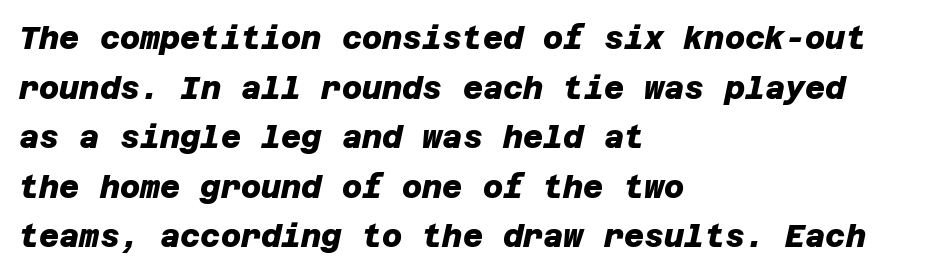
{"serif": "no", "bold": "yes", "weight": "heavy", "width": "normal", "stroke_contrast": "low", "x_height": "large", "underline": "no", "align": "left", "line_spacing": "normal", "line_spacing_ratio": 1.6, "letter_spacing": "normal", "letter_spacing_em": 0.0, "glyph_px": 31}
